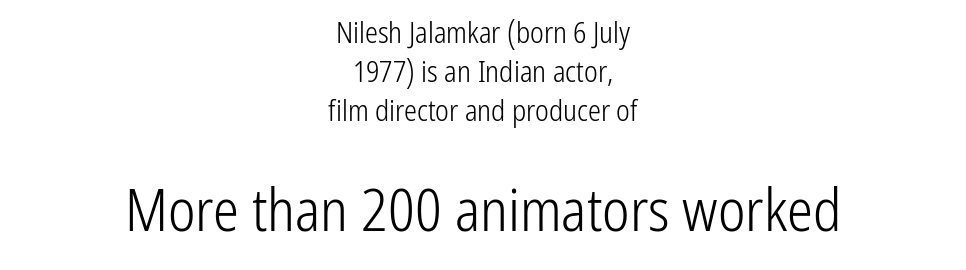
The image shows 58 px light, condensed sans-serif type, upright; set centered, normal line spacing (1.34x), normal letter spacing, not underlined; the second (bottom) block is 2.0x larger; low stroke contrast and a medium x-height.
